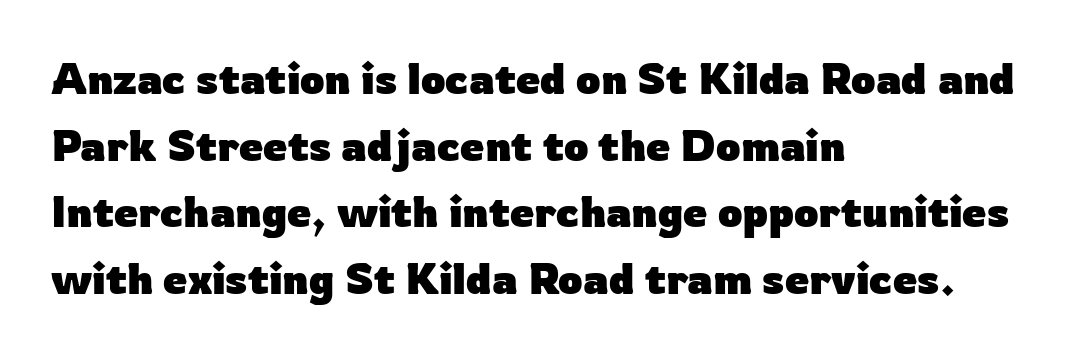
Q: Is the text bold? A: Yes.
Q: Is the text italic (slanted)? A: No, it is upright.
Q: Is the typeface a serif or a sans-serif typeface? A: Sans-serif.
Q: Is the text underlined? A: No.
Q: How is the paragraph aligned? A: Left-aligned.
Q: Is the spacing between letters normal or unusually wide? A: Normal.
Q: Is the spacing between lines tight, normal or loose? A: Normal.
Q: Width (condensed, normal, or wide)? A: Normal.
Q: Stroke contrast? A: Low.
Q: x-height? A: Medium.
Q: Monospaced? A: No.
